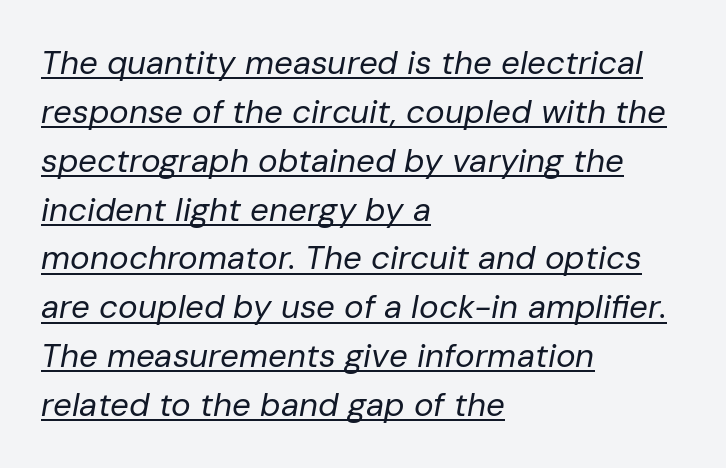
{"italic": "yes", "lean": "right", "slant_degrees": 10, "bold": "no", "weight": "regular", "width": "normal", "stroke_contrast": "low", "x_height": "medium", "monospaced": "no", "underline": "yes", "align": "left", "line_spacing": "normal", "line_spacing_ratio": 1.48, "letter_spacing": "normal", "letter_spacing_em": 0.0, "glyph_px": 33}
